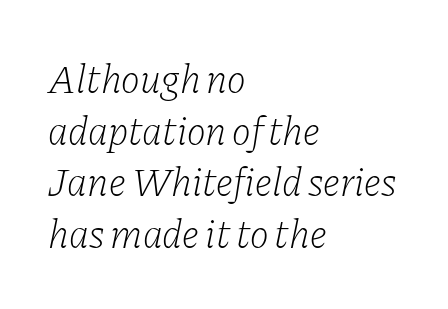
Q: Is the text bold? A: No.
Q: Is the text italic (slanted)? A: Yes, it leans right by about 11 degrees.
Q: Is the typeface a serif or a sans-serif typeface? A: Serif.
Q: Is the text underlined? A: No.
Q: How is the paragraph aligned? A: Left-aligned.
Q: Is the spacing between letters normal or unusually wide? A: Normal.
Q: Is the spacing between lines tight, normal or loose? A: Normal.
Q: Width (condensed, normal, or wide)? A: Normal.
Q: Stroke contrast? A: Low.
Q: x-height? A: Medium.
Q: Monospaced? A: No.
